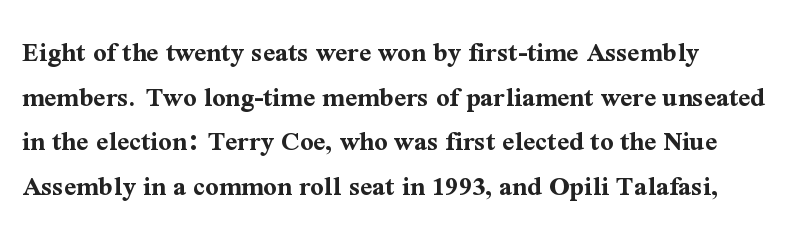
{"serif": "yes", "italic": "no", "bold": "yes", "weight": "bold", "width": "normal", "stroke_contrast": "medium", "x_height": "medium", "monospaced": "no", "underline": "no", "line_spacing": "normal", "line_spacing_ratio": 1.54, "letter_spacing": "normal", "letter_spacing_em": 0.0, "glyph_px": 29}
